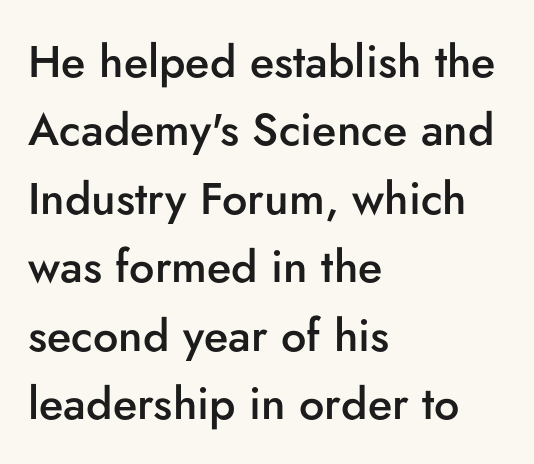
The rendering uses natural spacing where letterforms have individual widths. Layout note: lines flush left. The letters are semibold — heavier than regular but short of a full bold. These lines are composed in type without serifs. The lettering holds an erect, upright posture throughout. Line spacing here is normal.
